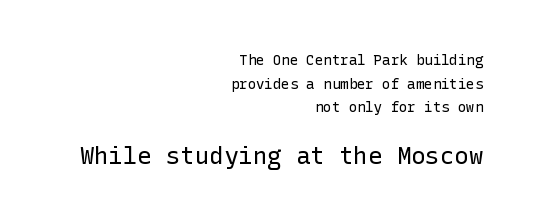
The lines sit at an ordinary, default distance from one another. Two sizes are in play, and the larger belongs to the second block. The rag falls on the left side of this text block. Only glyphs here, with clear space below each row.
